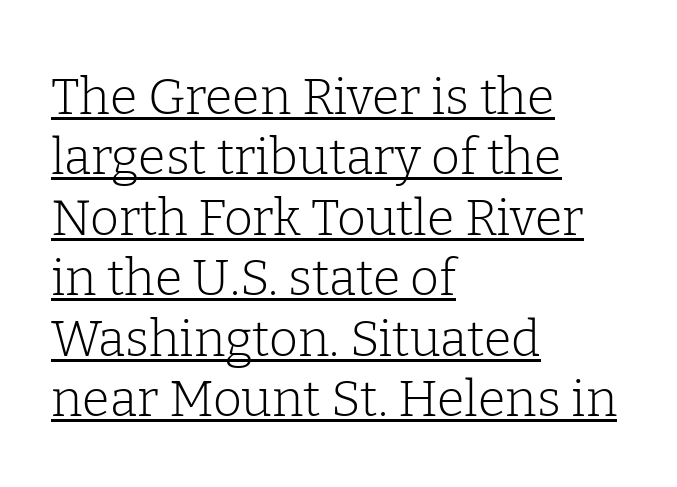
{"serif": "yes", "italic": "no", "bold": "no", "weight": "light", "width": "normal", "stroke_contrast": "low", "x_height": "medium", "monospaced": "no", "underline": "yes", "align": "left", "line_spacing_ratio": 1.21, "letter_spacing": "normal", "letter_spacing_em": 0.0, "glyph_px": 50}
